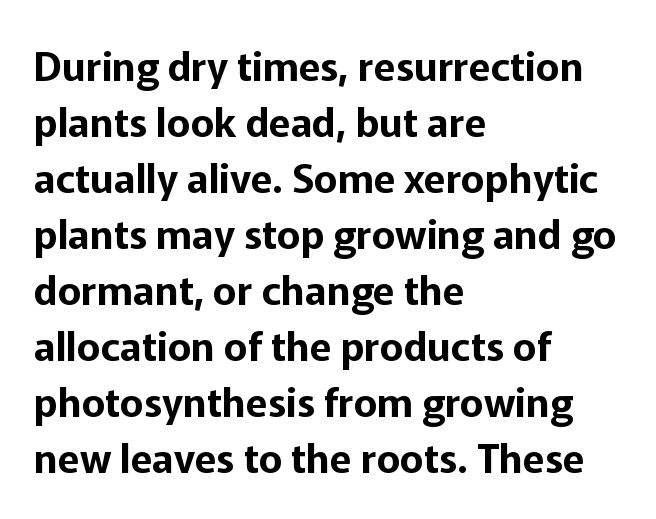
The image shows 40 px sans-serif type, upright; set left-aligned, normal line spacing (1.4x), normal letter spacing, not underlined; low stroke contrast and a medium x-height.
